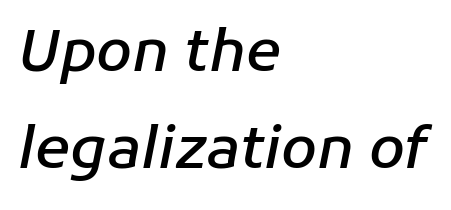
The image shows 58 px semibold type, italic (leaning right); set left-aligned, normal line spacing (1.67x), normal letter spacing, not underlined; low stroke contrast and a medium x-height.
